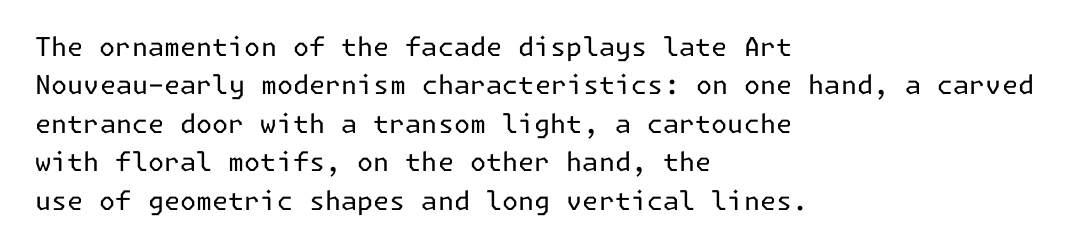
Q: Is the text bold? A: No.
Q: Is the text italic (slanted)? A: No, it is upright.
Q: Is the text underlined? A: No.
Q: How is the paragraph aligned? A: Left-aligned.
Q: Is the spacing between letters normal or unusually wide? A: Normal.
Q: Is the spacing between lines tight, normal or loose? A: Normal.
